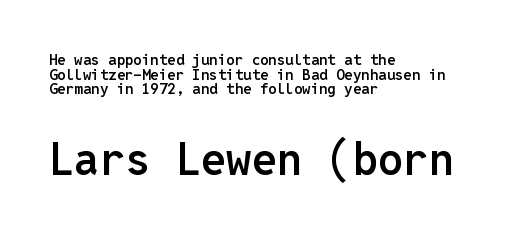
The passage shown stacks its lines with hardly any gap. Serif or sans? Sans — the stroke terminals are bare. The letters march in equal steps, a hallmark of fixed-pitch type. Students, this is semibold: more ink than regular, less than bold. Vertical strokes here are truly vertical. The letterforms sit shoulder to shoulder at normal distance.
